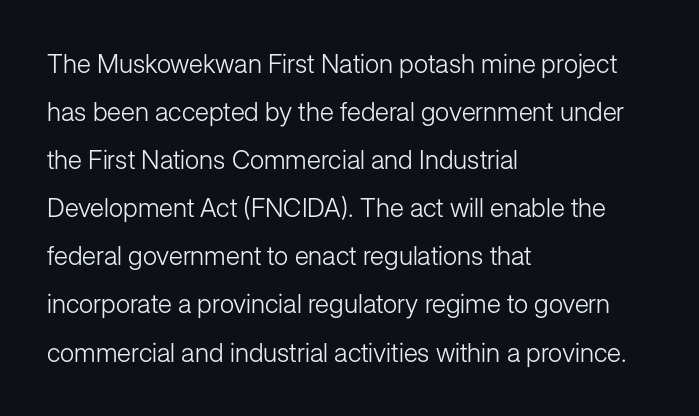
Q: Is the text bold? A: No.
Q: Is the text italic (slanted)? A: No, it is upright.
Q: Is the text underlined? A: No.
Q: How is the paragraph aligned? A: Left-aligned.
Q: Is the spacing between letters normal or unusually wide? A: Normal.
